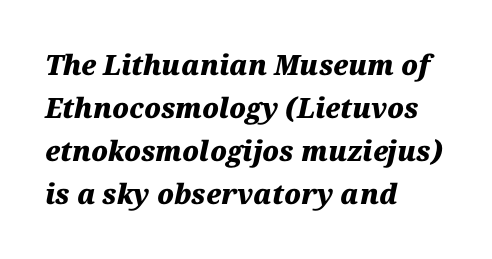
Notice how the passage keeps a crisp vertical edge on the left only. Each letter keeps its own natural width here, so spacing adapts to shape. Tall strokes in this sample are angled rather than plumb. The passage shown is emphatically bold. Nobody drew a line under any word here. How are the letters spaced? Ordinarily, with no added tracking.
